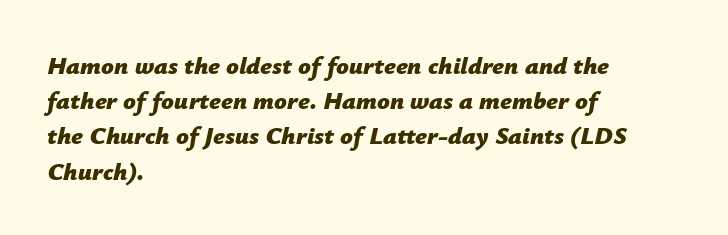
Q: Is the text bold? A: Yes.
Q: Is the text italic (slanted)? A: Yes, it leans right by about 12 degrees.
Q: Is the text underlined? A: No.
Q: How is the paragraph aligned? A: Left-aligned.
Q: Is the spacing between letters normal or unusually wide? A: Normal.
Q: Is the spacing between lines tight, normal or loose? A: Normal.
